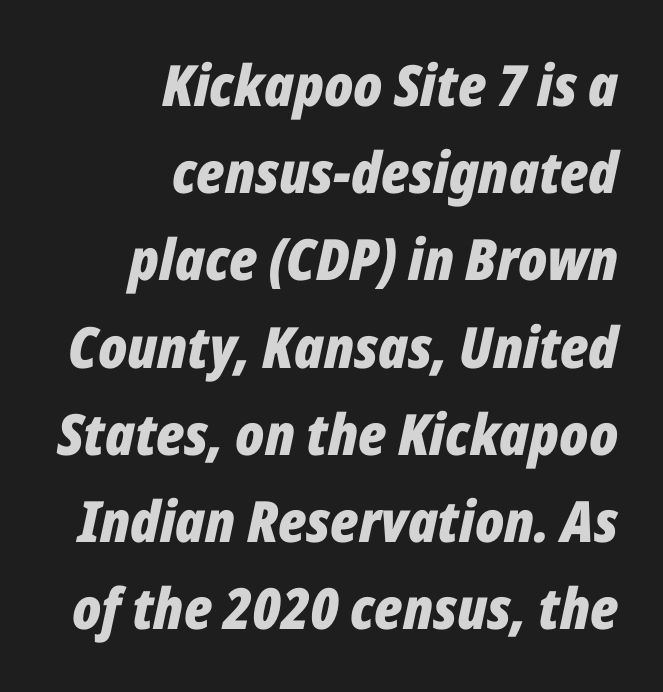
The image shows 57 px bold, condensed type, italic (leaning right); set right-aligned, normal line spacing (1.53x), normal letter spacing, not underlined; low stroke contrast and a medium x-height.
